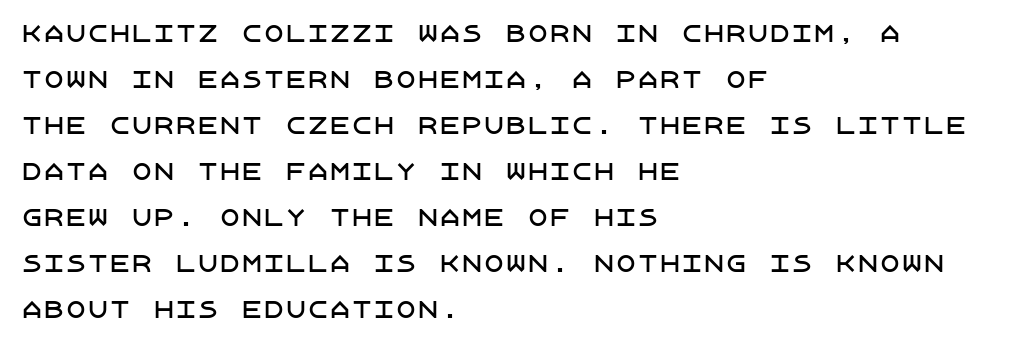
The rendering uses a large line-height, opening up the rows. Between one letter and the next there's only the usual sliver of space. Quick note: not italic, upright. The rag falls on the right side of this text block. The glyphs are unaccompanied by any horizontal stroke below them.
